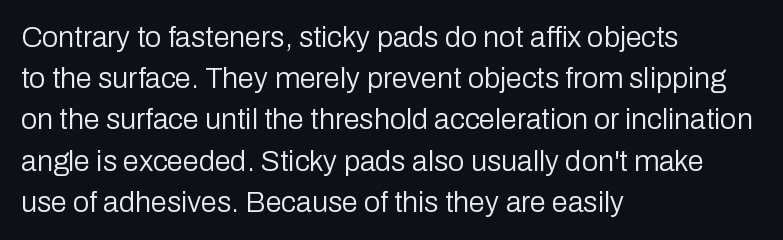
Q: Is the text bold? A: No.
Q: Is the text italic (slanted)? A: No, it is upright.
Q: Is the typeface a serif or a sans-serif typeface? A: Sans-serif.
Q: Is the text underlined? A: No.
Q: How is the paragraph aligned? A: Left-aligned.
Q: Is the spacing between letters normal or unusually wide? A: Normal.
Q: Is the spacing between lines tight, normal or loose? A: Normal.
Q: Width (condensed, normal, or wide)? A: Normal.
Q: Stroke contrast? A: Low.
Q: x-height? A: Medium.
Q: Monospaced? A: No.
